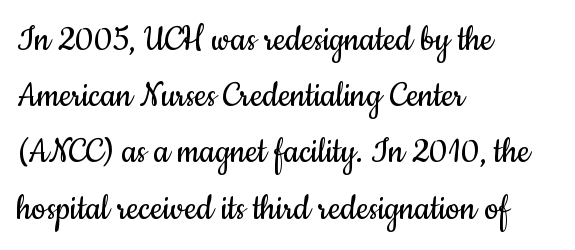
{"serif": "no", "bold": "no", "weight": "regular", "width": "condensed", "stroke_contrast": "low", "x_height": "small", "monospaced": "no", "underline": "no", "align": "left", "line_spacing": "normal", "line_spacing_ratio": 1.37, "letter_spacing": "normal", "letter_spacing_em": 0.0, "glyph_px": 41}
